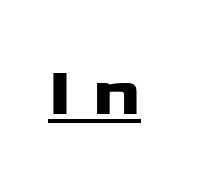
Posture: upright roman. The horizontal fit of the characters is loose and conspicuously gappy. Spacing verdict: proportional, widths tailored to each character. This is underlined copy, the kind a proofreader might mark for attention. Nothing sits at the stroke ends, so this counts as sans-serif.
